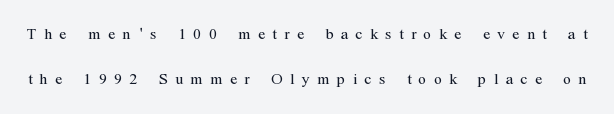
Has an underline been added? It has not. The passage shown is not bold in any degree. Vertical spacing — loose. Does extra space separate the letters? Yes, quite a lot of it.
